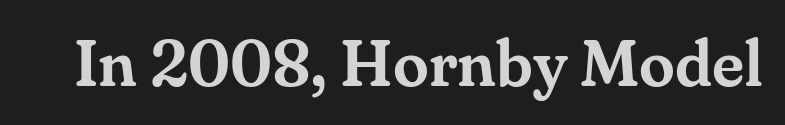
{"serif": "yes", "italic": "no", "width": "normal", "stroke_contrast": "medium", "x_height": "small", "monospaced": "no", "underline": "no", "letter_spacing": "normal", "letter_spacing_em": 0.0, "glyph_px": 65}
